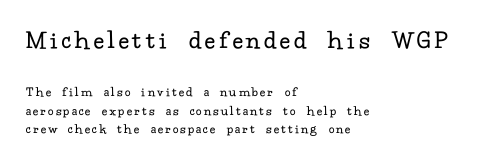
The image shows 27 px text type, upright; set left-aligned, normal line spacing (1.34x), not underlined; the first (top) block is 1.93x larger.
